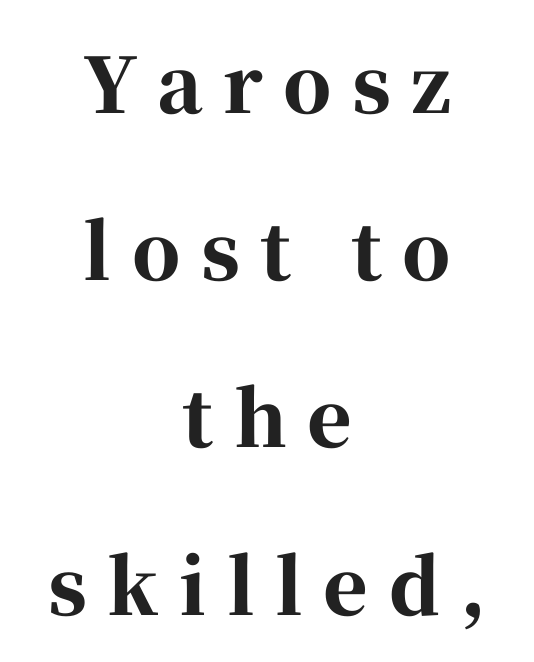
Q: Is the text bold? A: Yes.
Q: Is the text italic (slanted)? A: No, it is upright.
Q: Is the typeface a serif or a sans-serif typeface? A: Serif.
Q: Is the text underlined? A: No.
Q: How is the paragraph aligned? A: Centered.
Q: Is the spacing between letters normal or unusually wide? A: Unusually wide.
Q: Is the spacing between lines tight, normal or loose? A: Loose.
Q: Width (condensed, normal, or wide)? A: Normal.
Q: Stroke contrast? A: High.
Q: x-height? A: Medium.
Q: Monospaced? A: No.
